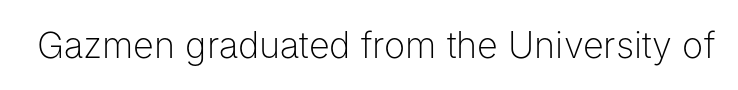
The image shows 36 px light sans-serif type, upright; set normal letter spacing, not underlined; low stroke contrast and a medium x-height.
